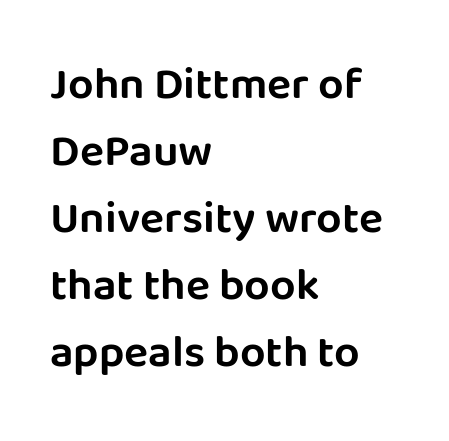
Q: Is the text italic (slanted)? A: No, it is upright.
Q: Is the typeface a serif or a sans-serif typeface? A: Sans-serif.
Q: Is the text underlined? A: No.
Q: How is the paragraph aligned? A: Left-aligned.
Q: Is the spacing between letters normal or unusually wide? A: Normal.
Q: Is the spacing between lines tight, normal or loose? A: Normal.
Q: Width (condensed, normal, or wide)? A: Normal.
Q: Stroke contrast? A: Low.
Q: x-height? A: Large.
Q: Monospaced? A: No.
